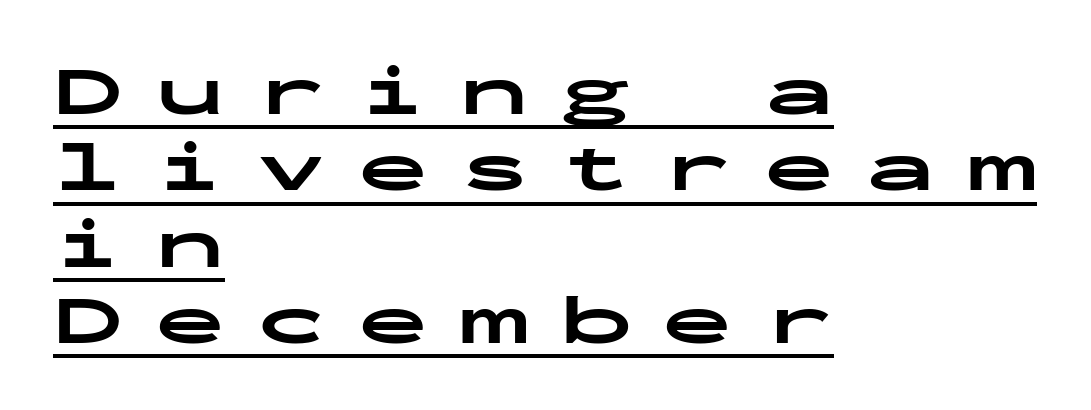
{"serif": "no", "italic": "no", "bold": "yes", "weight": "bold", "width": "wide", "stroke_contrast": "low", "x_height": "medium", "monospaced": "yes", "underline": "yes", "align": "left", "line_spacing": "tight", "line_spacing_ratio": 1.09, "letter_spacing": "wide", "letter_spacing_em": 0.45, "glyph_px": 70}
